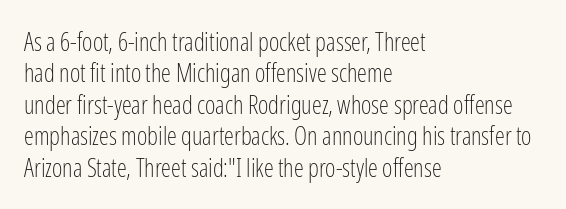
{"italic": "no", "bold": "no", "underline": "no", "align": "left", "line_spacing": "normal", "line_spacing_ratio": 1.26, "letter_spacing": "normal", "letter_spacing_em": 0.0, "glyph_px": 25}
